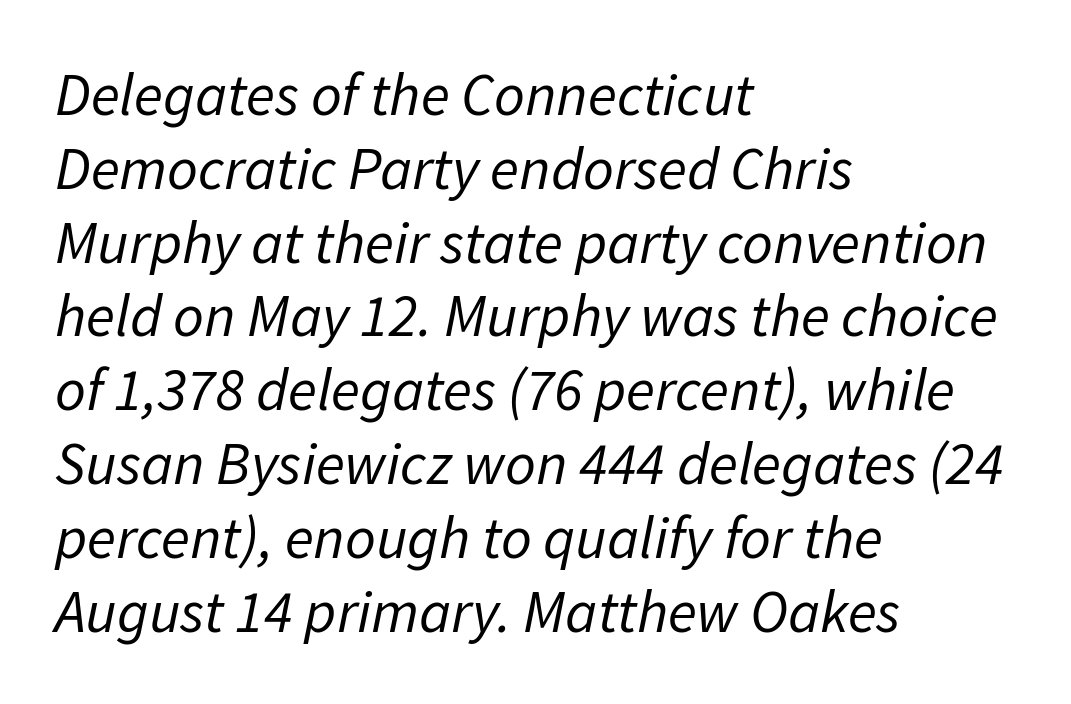
The image shows 60 px regular-weight type, italic (leaning right); set left-aligned, line spacing 1.23x, normal letter spacing, not underlined; low stroke contrast and a medium x-height.
